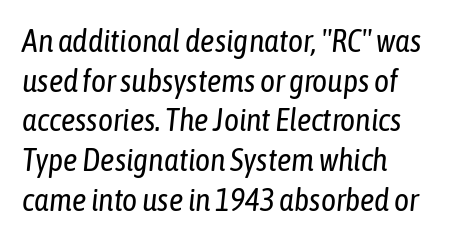
Q: Is the text bold? A: No.
Q: Is the text italic (slanted)? A: Yes, it leans right by about 6 degrees.
Q: Is the text underlined? A: No.
Q: Is the spacing between letters normal or unusually wide? A: Normal.
Q: Width (condensed, normal, or wide)? A: Condensed.
Q: Stroke contrast? A: Low.
Q: x-height? A: Medium.
Q: Monospaced? A: No.
